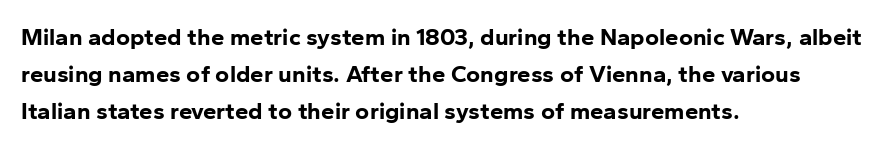
Q: Is the text bold? A: Yes.
Q: Is the text italic (slanted)? A: No, it is upright.
Q: Is the text underlined? A: No.
Q: How is the paragraph aligned? A: Left-aligned.
Q: Is the spacing between letters normal or unusually wide? A: Normal.
Q: Is the spacing between lines tight, normal or loose? A: Normal.
